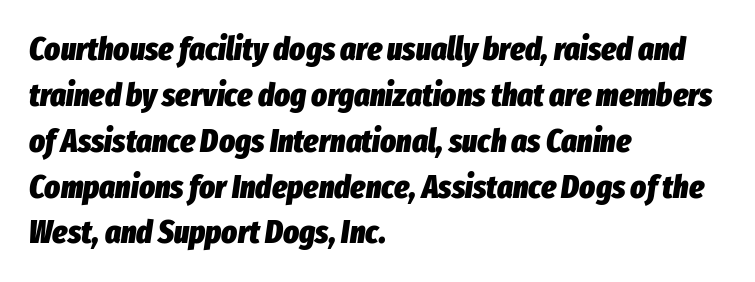
Q: Is the text bold? A: Yes.
Q: Is the text italic (slanted)? A: Yes, it leans right by about 8 degrees.
Q: Is the text underlined? A: No.
Q: How is the paragraph aligned? A: Left-aligned.
Q: Is the spacing between letters normal or unusually wide? A: Normal.
Q: Is the spacing between lines tight, normal or loose? A: Normal.
Q: Width (condensed, normal, or wide)? A: Condensed.
Q: Stroke contrast? A: Low.
Q: x-height? A: Medium.
Q: Monospaced? A: No.
